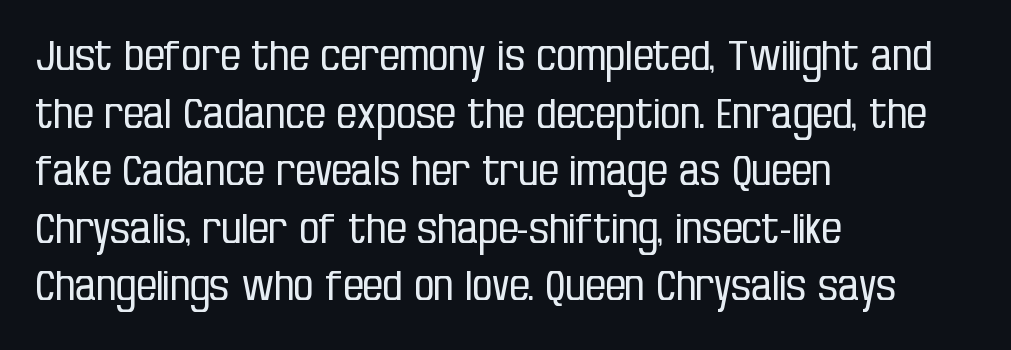
Q: Is the text bold? A: No.
Q: Is the text italic (slanted)? A: No, it is upright.
Q: Is the typeface a serif or a sans-serif typeface? A: Sans-serif.
Q: Is the text underlined? A: No.
Q: How is the paragraph aligned? A: Left-aligned.
Q: Is the spacing between letters normal or unusually wide? A: Normal.
Q: Is the spacing between lines tight, normal or loose? A: Normal.
Q: Width (condensed, normal, or wide)? A: Condensed.
Q: Stroke contrast? A: Low.
Q: x-height? A: Large.
Q: Monospaced? A: No.
